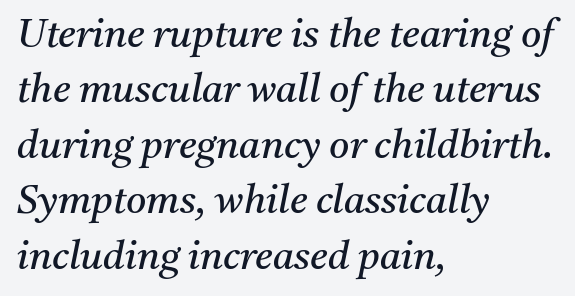
Q: Is the text bold? A: No.
Q: Is the text italic (slanted)? A: Yes, it leans right by about 11 degrees.
Q: Is the typeface a serif or a sans-serif typeface? A: Serif.
Q: Is the text underlined? A: No.
Q: How is the paragraph aligned? A: Left-aligned.
Q: Is the spacing between letters normal or unusually wide? A: Normal.
Q: Is the spacing between lines tight, normal or loose? A: Normal.
Q: Width (condensed, normal, or wide)? A: Normal.
Q: Stroke contrast? A: Medium.
Q: x-height? A: Medium.
Q: Monospaced? A: No.
